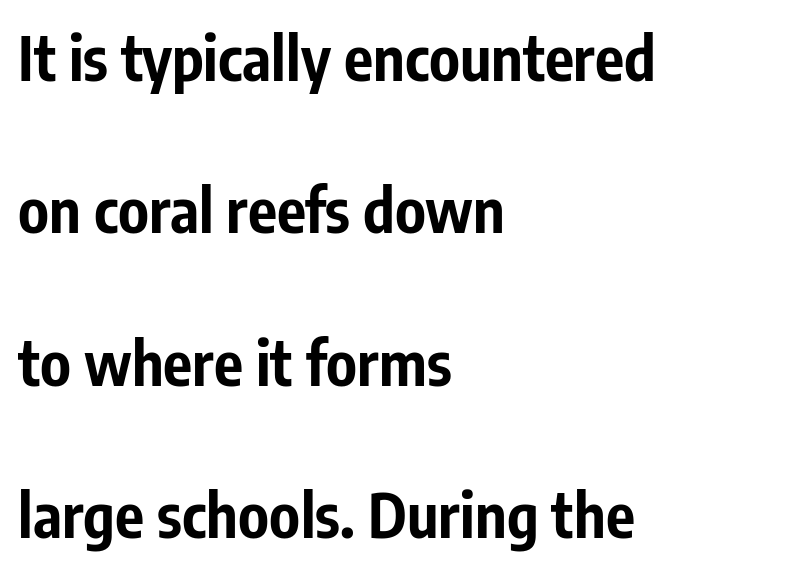
The image shows 61 px bold, condensed sans-serif type, upright; set left-aligned, loose line spacing (2.5x), normal letter spacing, not underlined; low stroke contrast and a medium x-height.
